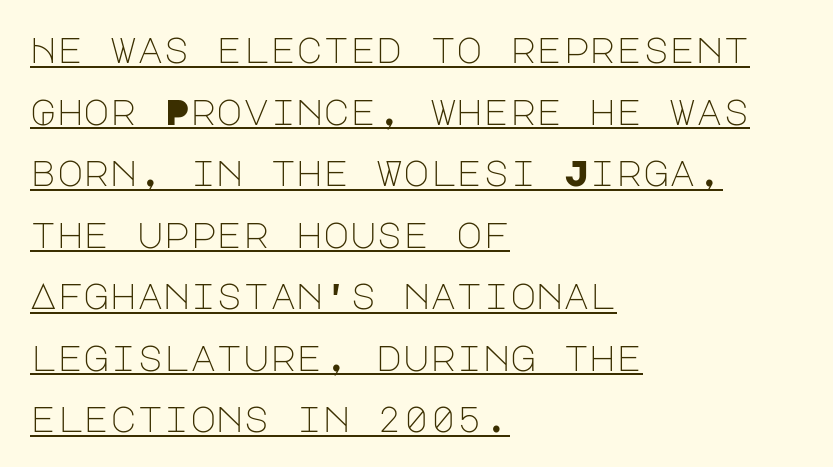
The image shows 36 px light sans-serif type, upright; set left-aligned, line spacing 1.71x, normal letter spacing, underlined; low stroke contrast and a large x-height.
